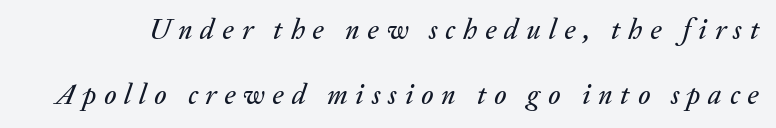
{"italic": "yes", "lean": "right", "slant_degrees": 20, "width": "normal", "stroke_contrast": "medium", "x_height": "medium", "monospaced": "no", "underline": "no", "line_spacing": "loose", "line_spacing_ratio": 2.32, "letter_spacing": "wide", "letter_spacing_em": 0.28, "glyph_px": 28}
